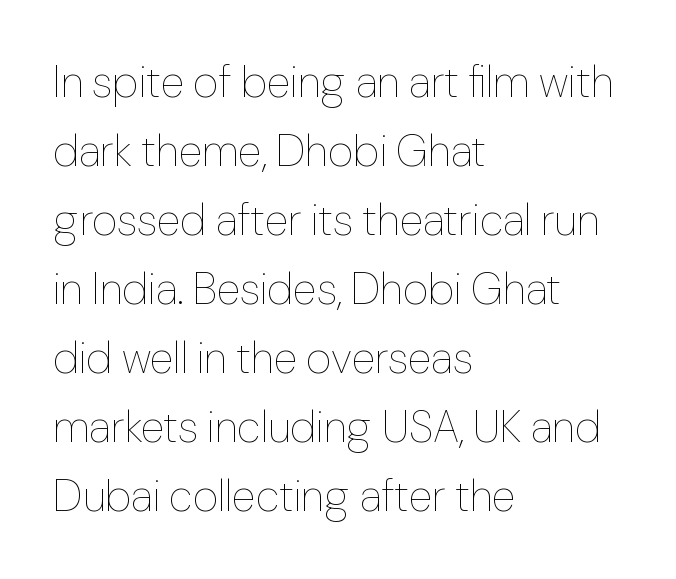
No extra tracking has been applied to these lines. You can tell it's not italic because the verticals are truly vertical. Students, observe: this is what conventionally led text looks like. The face used here is proportionally spaced, like ordinary book or web type.
